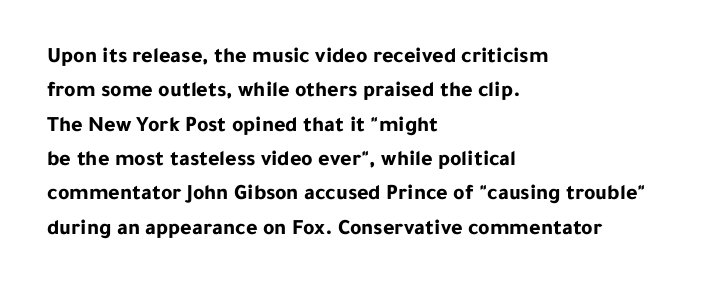
The image shows 22 px bold type, upright; set left-aligned, normal line spacing (1.56x), normal letter spacing, not underlined.
